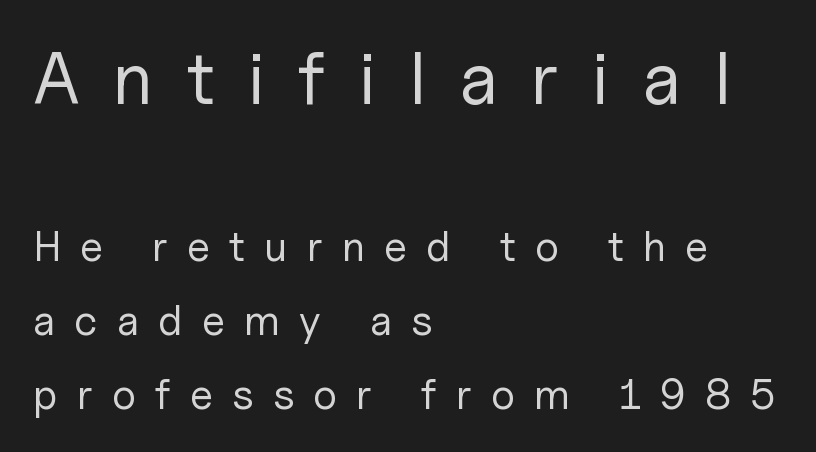
{"serif": "no", "italic": "no", "bold": "no", "weight": "regular", "width": "normal", "stroke_contrast": "low", "x_height": "medium", "monospaced": "no", "underline": "no", "align": "left", "line_spacing_ratio": 1.76, "letter_spacing": "wide", "letter_spacing_em": 0.46, "larger_block": "first", "size_ratio": 1.74, "glyph_px": 73}
